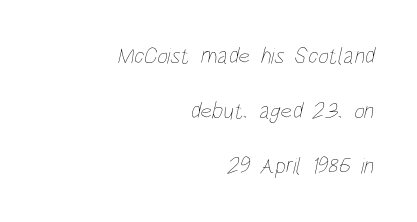
Compared with typical paragraphs, the rows here are farther apart. The paragraph has a hard right edge and a soft left edge. Default kerning and tracking; the words read as compact shapes. Lines of text with bare space underneath.
